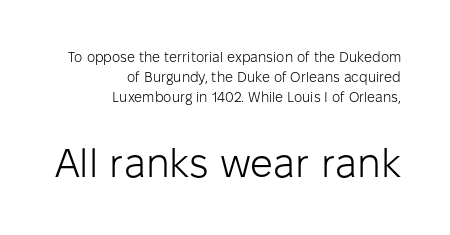
Honestly, the row spacing looks completely unremarkable. The letters advance in unequal steps, a hallmark of proportional type. Ascenders rise straight up at ninety degrees. Is the letter spacing exaggerated? No — it looks like the ordinary default. Quick note: underline off. The typesetting does not lean heavy: it is not bold.
